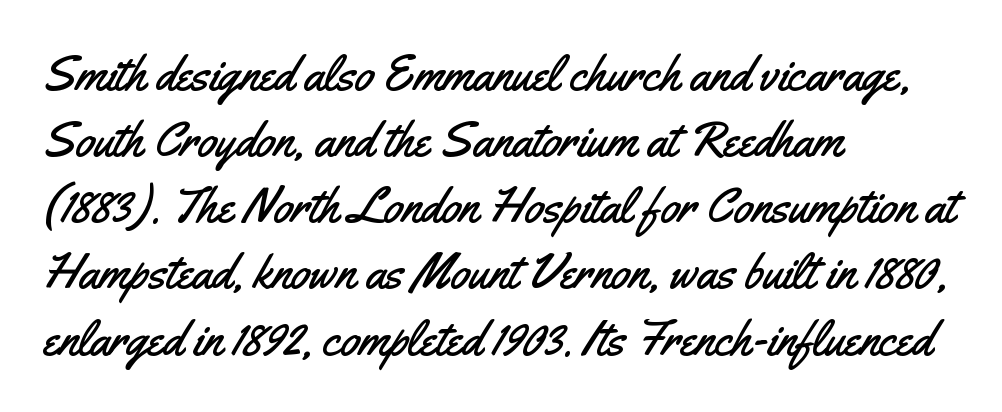
The image shows 49 px condensed sans-serif type; set left-aligned, normal line spacing (1.35x), normal letter spacing, not underlined; medium stroke contrast and a small x-height.
